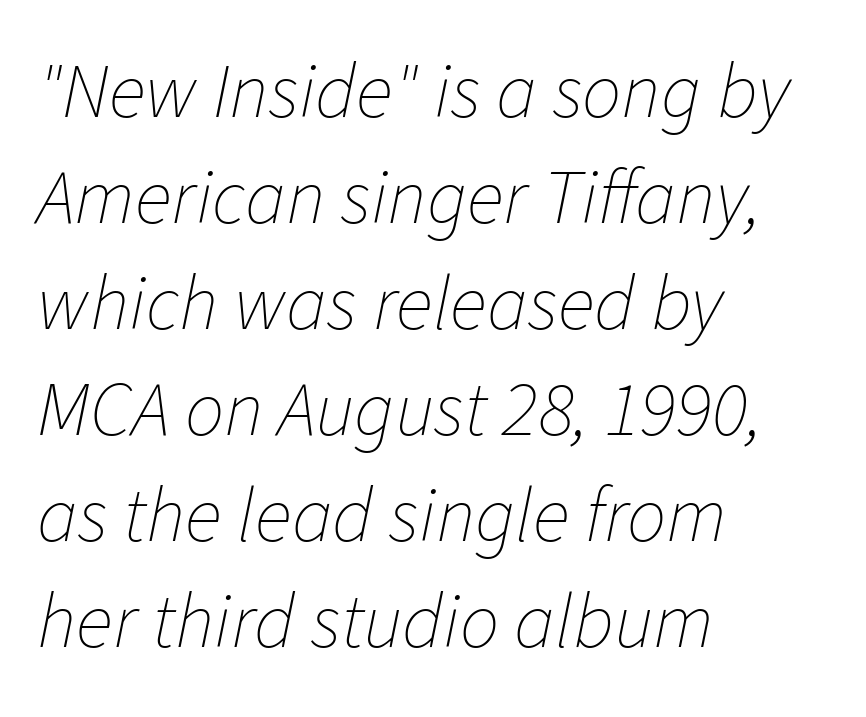
{"italic": "yes", "lean": "right", "slant_degrees": 11, "bold": "no", "weight": "thin", "width": "normal", "stroke_contrast": "low", "x_height": "medium", "monospaced": "no", "underline": "no", "align": "left", "line_spacing": "normal", "line_spacing_ratio": 1.36, "letter_spacing": "normal", "letter_spacing_em": 0.0, "glyph_px": 78}
